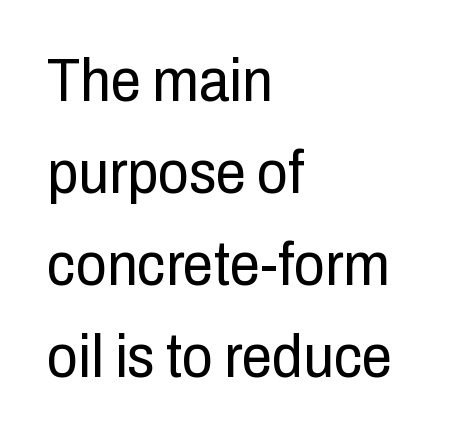
Q: Is the text bold? A: No.
Q: Is the text italic (slanted)? A: No, it is upright.
Q: Is the typeface a serif or a sans-serif typeface? A: Sans-serif.
Q: Is the text underlined? A: No.
Q: How is the paragraph aligned? A: Left-aligned.
Q: Is the spacing between letters normal or unusually wide? A: Normal.
Q: Is the spacing between lines tight, normal or loose? A: Normal.
Q: Width (condensed, normal, or wide)? A: Condensed.
Q: Stroke contrast? A: Low.
Q: x-height? A: Medium.
Q: Monospaced? A: No.
